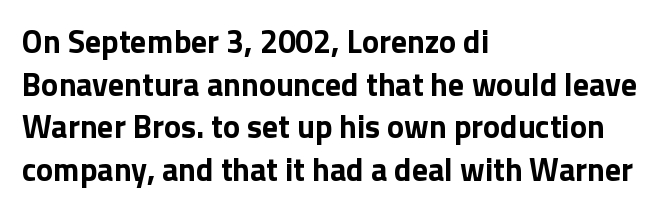
Notice how thick the strokes are: this is what a full bold looks like. Nope, no serifs anywhere on these letters. The typesetter chose a ragged-right arrangement here. Regarding leading, the lines here are spaced in the standard way. Students, note that the glyphs here touch the page at normal intervals.
